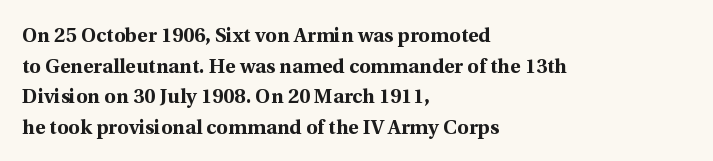
Q: Is the text bold? A: Yes.
Q: Is the text italic (slanted)? A: No, it is upright.
Q: Is the text underlined? A: No.
Q: How is the paragraph aligned? A: Left-aligned.
Q: Is the spacing between letters normal or unusually wide? A: Normal.
Q: Is the spacing between lines tight, normal or loose? A: Normal.
